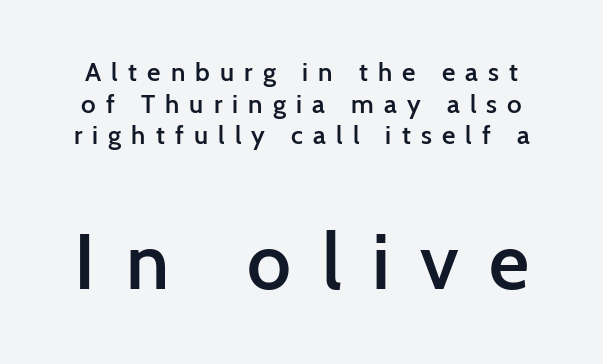
Style check: upright. The font family rendered here belongs to the sans-serif group. A student would notice the bottom passage is typeset larger than what precedes it. The strokes are fattened partway — semibold, not bold. Note the varied advance widths — an 'i' is clearly narrower than an 'm'. Tracking value appears strongly positive — letters spread wide.
